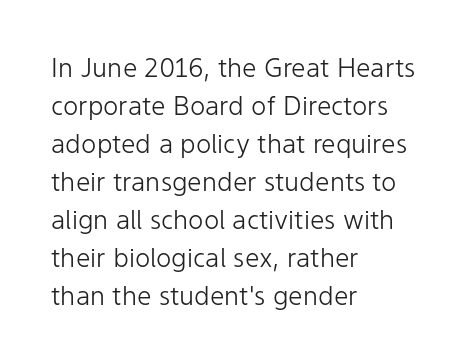
The image shows 26 px text type, upright; set left-aligned, normal line spacing (1.46x), normal letter spacing, not underlined.
